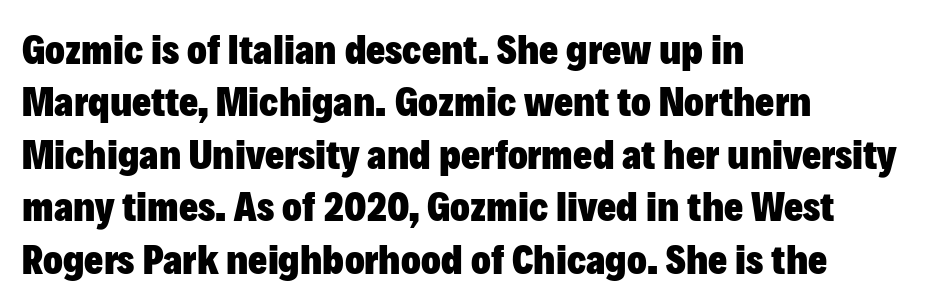
{"serif": "no", "italic": "no", "bold": "yes", "weight": "heavy", "width": "normal", "stroke_contrast": "low", "x_height": "medium", "monospaced": "no", "underline": "no", "align": "left", "line_spacing": "normal", "line_spacing_ratio": 1.28, "letter_spacing": "normal", "letter_spacing_em": 0.0, "glyph_px": 41}
